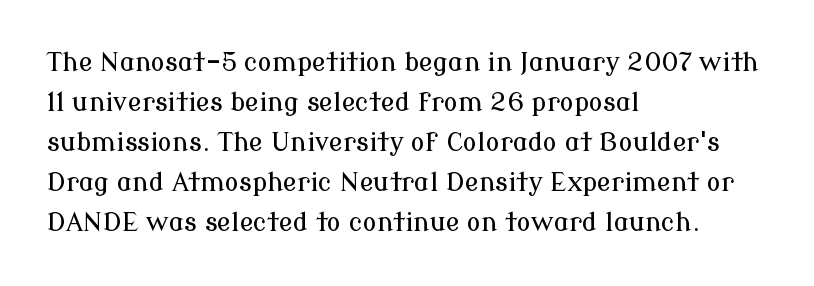
The image shows 26 px text type, upright; set left-aligned, normal line spacing (1.54x), normal letter spacing, not underlined.
